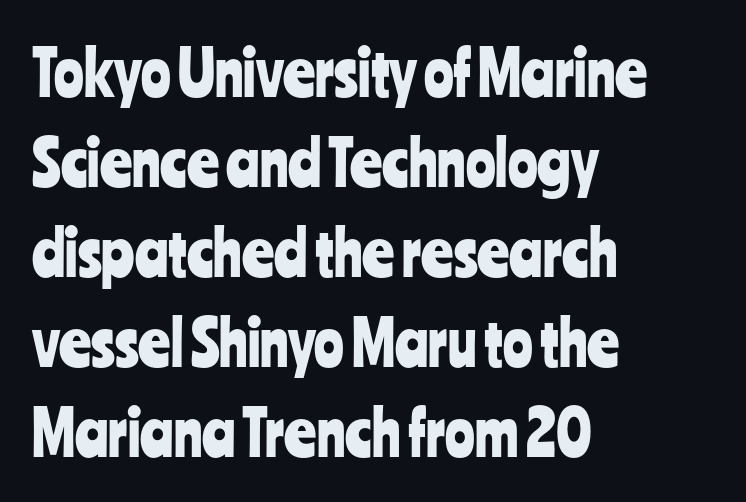
Q: Is the text italic (slanted)? A: No, it is upright.
Q: Is the typeface a serif or a sans-serif typeface? A: Sans-serif.
Q: Is the text underlined? A: No.
Q: How is the paragraph aligned? A: Left-aligned.
Q: Is the spacing between letters normal or unusually wide? A: Normal.
Q: Is the spacing between lines tight, normal or loose? A: Normal.
Q: Width (condensed, normal, or wide)? A: Condensed.
Q: Stroke contrast? A: Low.
Q: x-height? A: Medium.
Q: Monospaced? A: No.
